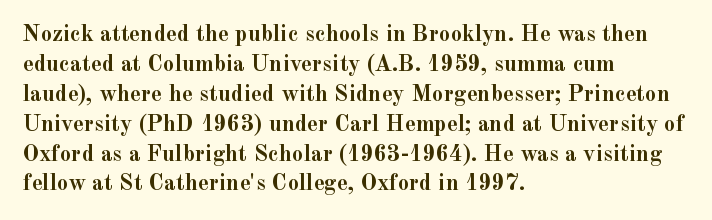
{"italic": "no", "bold": "yes", "underline": "no", "align": "left", "line_spacing": "normal", "line_spacing_ratio": 1.3, "letter_spacing": "normal", "letter_spacing_em": 0.0, "glyph_px": 23}
